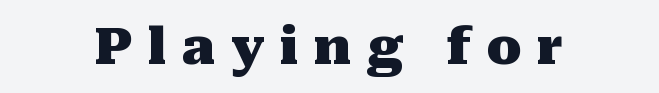
Look at the tracking — it's clearly loosened, letters drifting apart. A typesetter would label this face a serif. The baseline area is clear. These lines are rendered in a variable-pitch font. How heavy is the stroke? Heavy — this is a bold.
